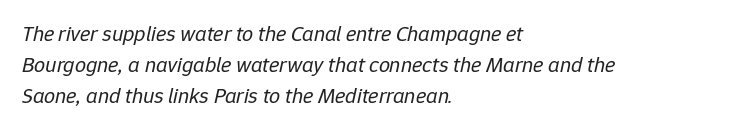
The image shows 22 px text type, italic (leaning right); set left-aligned, normal line spacing (1.41x), normal letter spacing, not underlined.
